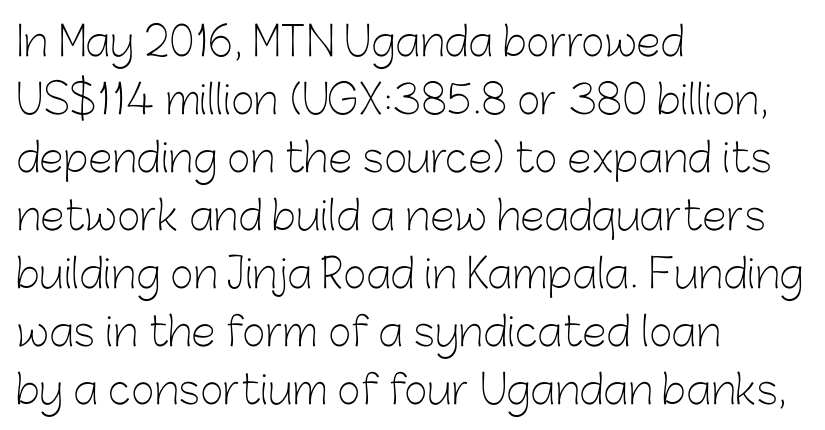
Does the lettering tilt? It doesn't — this is upright. The face used here is rendered with its standard letterfit. This rendering employs a face without finishing strokes, i.e., a sans-serif. Only glyphs here, with clear space below each row. The space between consecutive lines is moderate.
